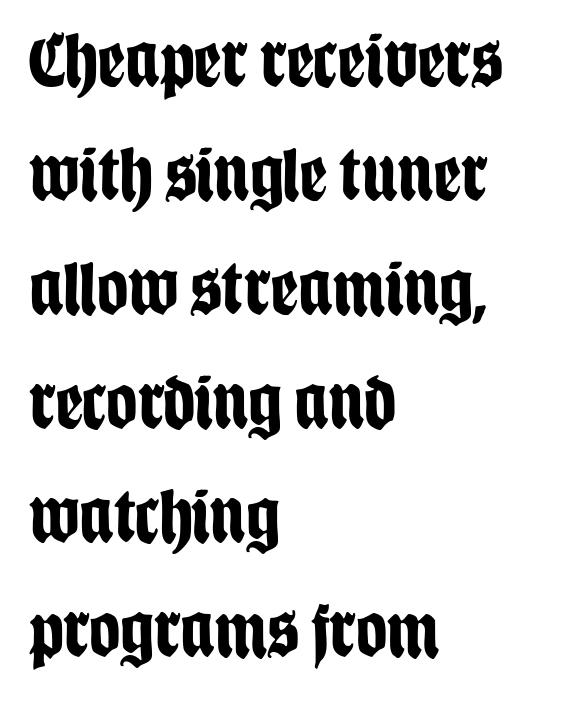
{"serif": "no", "italic": "no", "bold": "yes", "weight": "bold", "width": "condensed", "stroke_contrast": "low", "x_height": "large", "monospaced": "no", "underline": "no", "align": "left", "line_spacing": "normal", "line_spacing_ratio": 1.48, "letter_spacing": "normal", "letter_spacing_em": 0.0, "glyph_px": 77}
